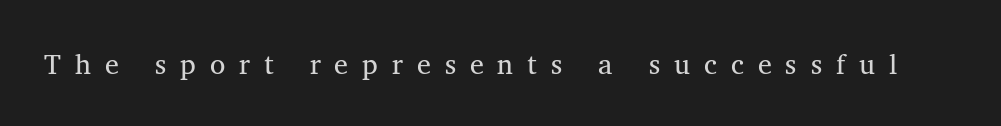
Q: Is the text italic (slanted)? A: No, it is upright.
Q: Is the typeface a serif or a sans-serif typeface? A: Serif.
Q: Is the text underlined? A: No.
Q: Is the spacing between letters normal or unusually wide? A: Unusually wide.
Q: Width (condensed, normal, or wide)? A: Normal.
Q: Stroke contrast? A: Medium.
Q: x-height? A: Medium.
Q: Monospaced? A: No.
